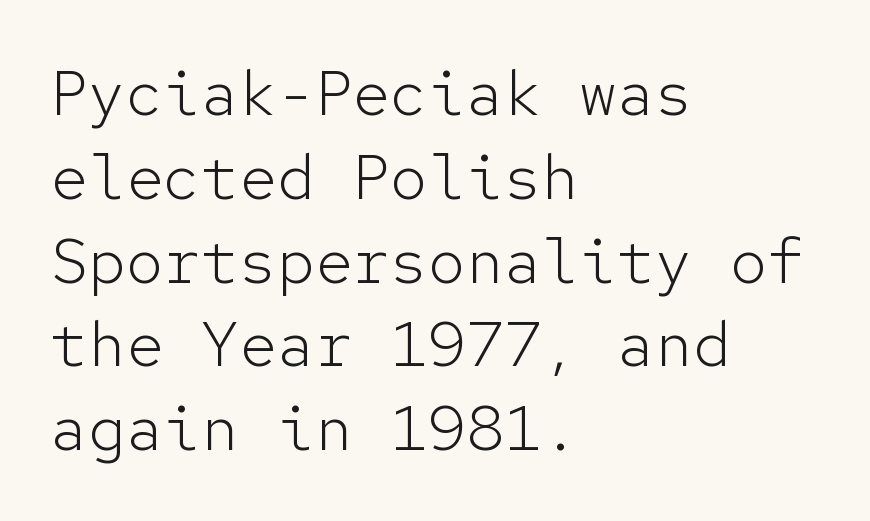
The image shows 63 px light sans-serif type, upright, monospaced; set left-aligned, normal line spacing (1.33x), normal letter spacing, not underlined; low stroke contrast and a medium x-height.
